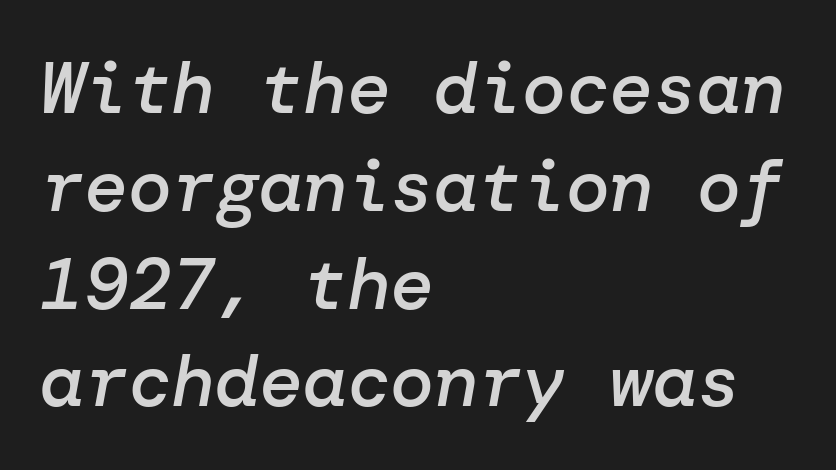
How are the letters spaced? Ordinarily, with no added tracking. Any mark beneath the type? The region is blank. Look at the stroke-to-counter ratio: somewhat heavy, a semibold. The designer left line spacing at the default.
